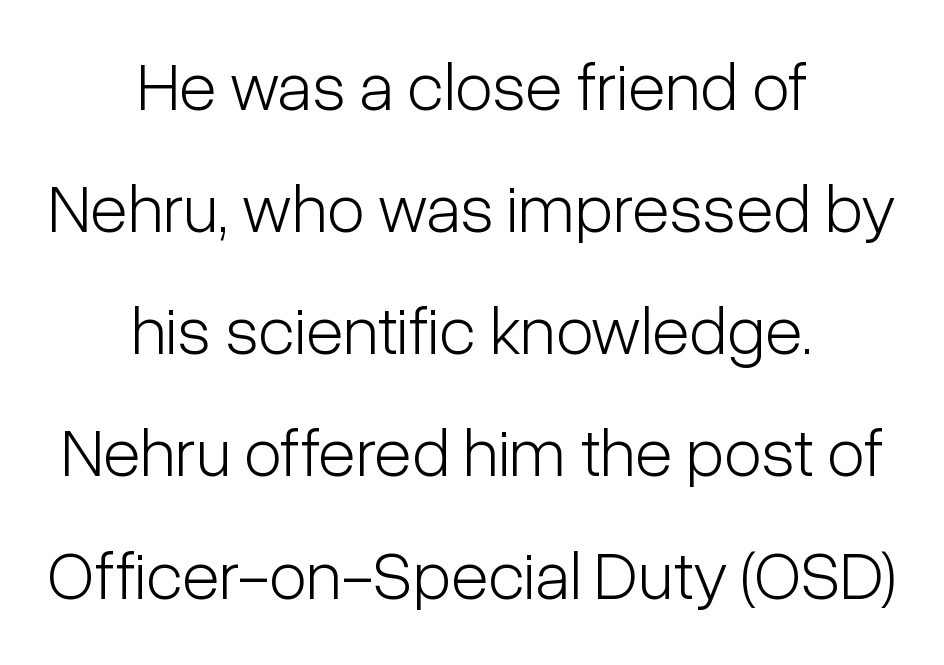
Q: Is the text bold? A: No.
Q: Is the text italic (slanted)? A: No, it is upright.
Q: Is the typeface a serif or a sans-serif typeface? A: Sans-serif.
Q: Is the text underlined? A: No.
Q: How is the paragraph aligned? A: Centered.
Q: Is the spacing between letters normal or unusually wide? A: Normal.
Q: Width (condensed, normal, or wide)? A: Condensed.
Q: Stroke contrast? A: Low.
Q: x-height? A: Medium.
Q: Monospaced? A: No.
